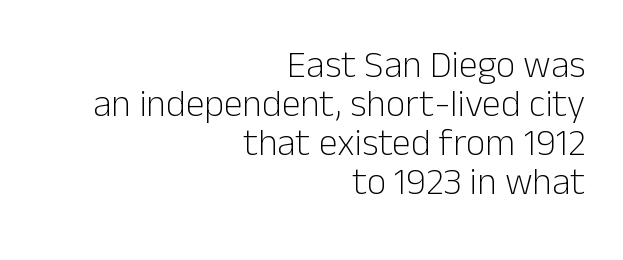
How would I describe the line gaps? Narrow and economical. Every stem runs plumb, perpendicular to the baseline. The paragraph has a hard right edge and a soft left edge. Default kerning and tracking; the words read as compact shapes. Font category for this specimen: sans-serif.
